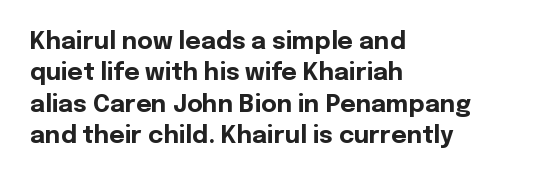
Q: Is the text bold? A: Yes.
Q: Is the text italic (slanted)? A: No, it is upright.
Q: Is the text underlined? A: No.
Q: How is the paragraph aligned? A: Left-aligned.
Q: Is the spacing between letters normal or unusually wide? A: Normal.
Q: Is the spacing between lines tight, normal or loose? A: Normal.
